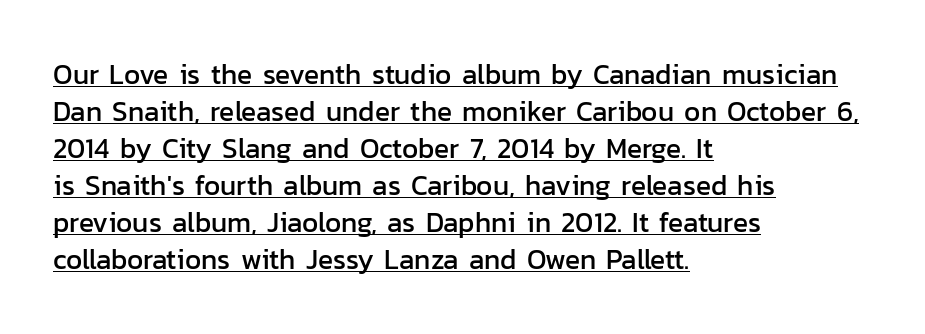
{"serif": "no", "italic": "no", "width": "normal", "stroke_contrast": "low", "x_height": "medium", "monospaced": "no", "underline": "yes", "align": "left", "line_spacing": "normal", "line_spacing_ratio": 1.32, "letter_spacing": "normal", "letter_spacing_em": 0.0, "glyph_px": 28}
